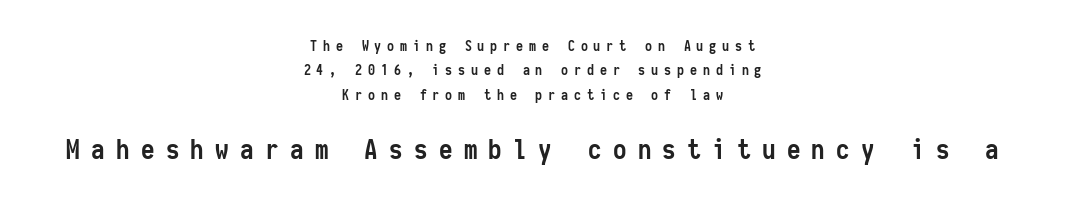
Italic? Not at all — the glyphs are vertical. Words float on clear page, feet unadorned. The passage shown has open, widely tracked lettering throughout. Reading down the block, each line starts at a different indent, mirrored at its end. Stroke thickness is high; the sample reads as a true bold.
